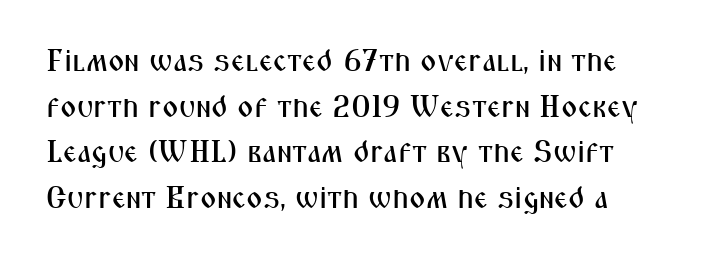
The foot of each line stays bare and open. The rendering keeps characters at their native spacing. The type family on display is of the sans-serif kind. This block has exactly the height ordinary leading produces. Rendered with straight, roman letterforms. The rendering uses natural spacing where letterforms have individual widths.
